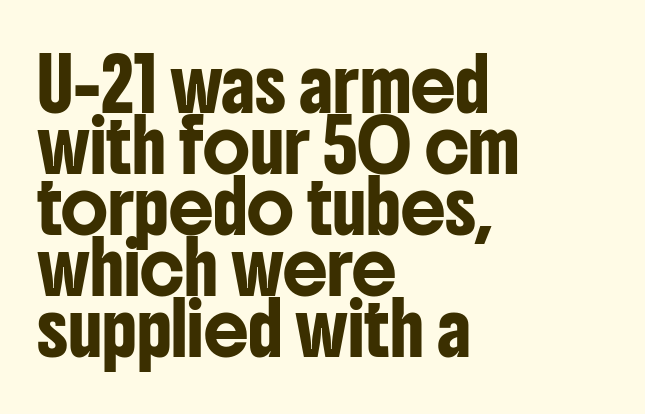
{"serif": "no", "italic": "no", "width": "condensed", "stroke_contrast": "low", "x_height": "medium", "monospaced": "no", "underline": "no", "align": "left", "line_spacing_ratio": 1.22, "letter_spacing": "normal", "letter_spacing_em": 0.0, "glyph_px": 50}
